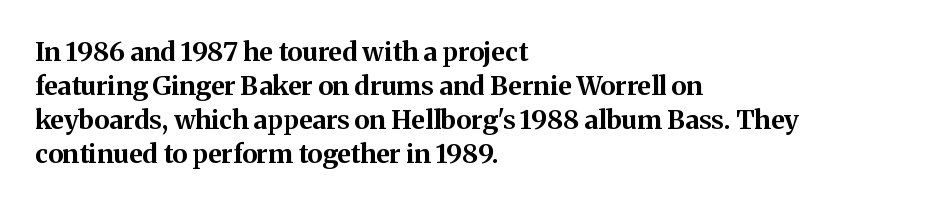
Q: Is the text bold? A: Yes.
Q: Is the text italic (slanted)? A: No, it is upright.
Q: Is the text underlined? A: No.
Q: How is the paragraph aligned? A: Left-aligned.
Q: Is the spacing between letters normal or unusually wide? A: Normal.
Q: Is the spacing between lines tight, normal or loose? A: Normal.
